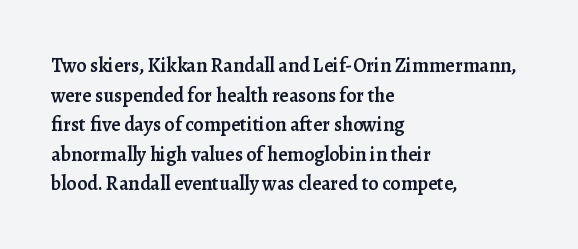
Descender tails drop into unmarked territory. Students, note that the glyphs here touch the page at normal intervals. Whoever set this chose a conventional vertical rhythm. These lines were composed using upright roman letters.
